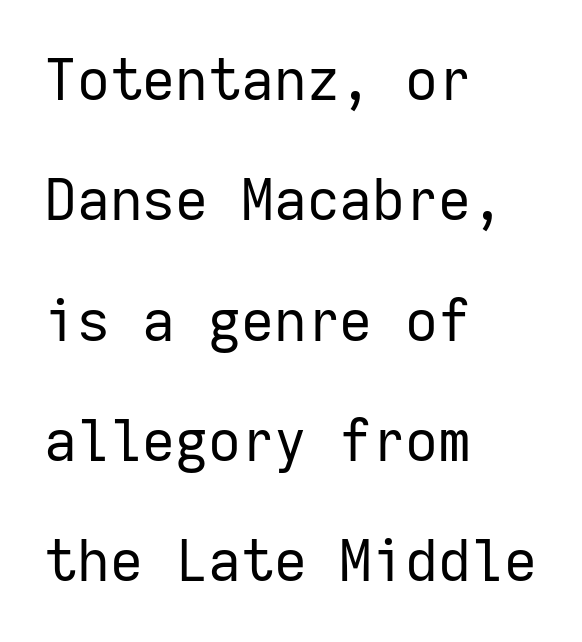
Fixed-width glyphs throughout — classic coding-font behaviour. Line starts are locked; line ends wander. One glance says open: line gaps are wider than usual. The typeface has the unassuming heft of standard copy or less. Style check: upright.
